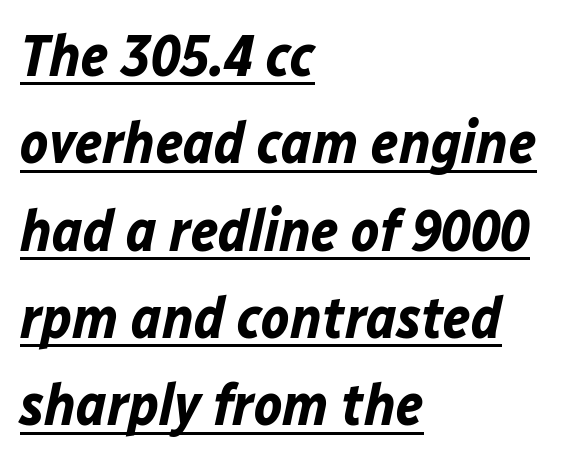
The image shows 59 px bold type, italic (leaning right); set left-aligned, normal line spacing (1.48x), normal letter spacing, underlined; low stroke contrast and a medium x-height.
